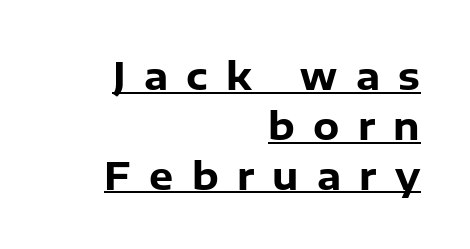
{"serif": "no", "italic": "no", "bold": "yes", "weight": "heavy", "width": "normal", "stroke_contrast": "low", "x_height": "medium", "monospaced": "no", "underline": "yes", "align": "right", "line_spacing": "normal", "line_spacing_ratio": 1.31, "letter_spacing": "wide", "letter_spacing_em": 0.48, "glyph_px": 38}
